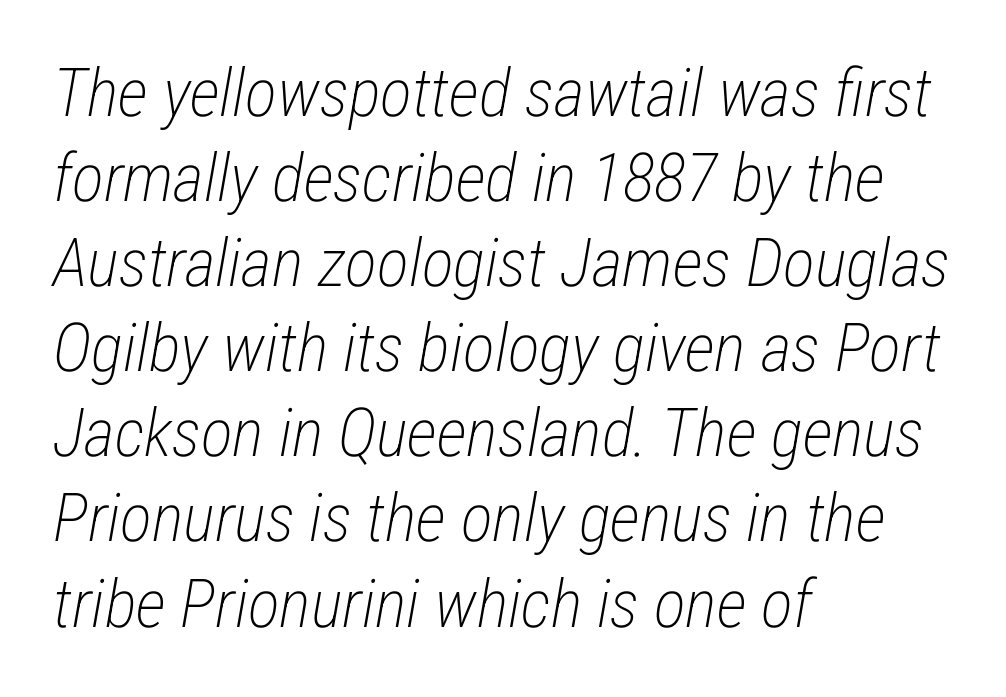
The image shows 67 px light, condensed type, italic (leaning right); set left-aligned, normal line spacing (1.27x), normal letter spacing, not underlined; low stroke contrast and a medium x-height.
